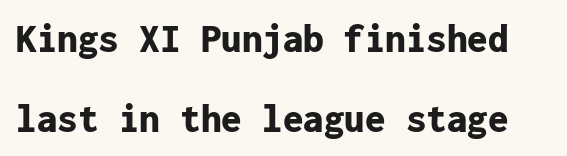
Q: Is the text bold? A: Yes.
Q: Is the text italic (slanted)? A: No, it is upright.
Q: Is the typeface a serif or a sans-serif typeface? A: Sans-serif.
Q: Is the text underlined? A: No.
Q: Is the spacing between letters normal or unusually wide? A: Normal.
Q: Is the spacing between lines tight, normal or loose? A: Loose.
Q: Width (condensed, normal, or wide)? A: Normal.
Q: Stroke contrast? A: Low.
Q: x-height? A: Medium.
Q: Monospaced? A: Yes.
